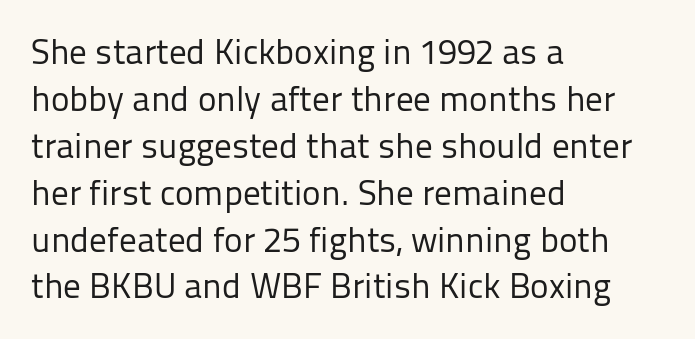
A roman cut, with each character standing at attention. Honestly, the row spacing looks completely unremarkable. Check the space under the baseline: it is left empty. Characters follow at the spacing the type designer built in.
